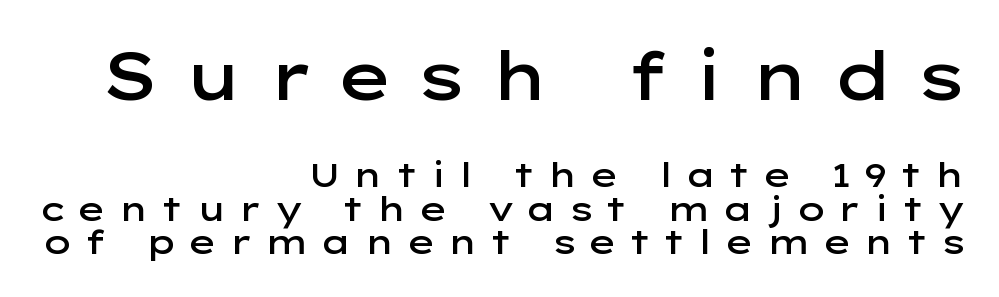
The image shows 67 px semibold, wide sans-serif type, upright; set right-aligned, tight line spacing (0.99x), unusually wide letter spacing (+0.33 em), not underlined; the first (top) block is 1.97x larger; low stroke contrast and a medium x-height.
